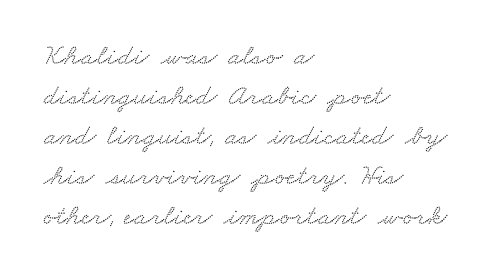
{"width": "wide", "stroke_contrast": "low", "x_height": "small", "monospaced": "no", "underline": "no", "align": "left", "line_spacing": "normal", "line_spacing_ratio": 1.38, "letter_spacing": "normal", "letter_spacing_em": 0.0, "glyph_px": 29}
